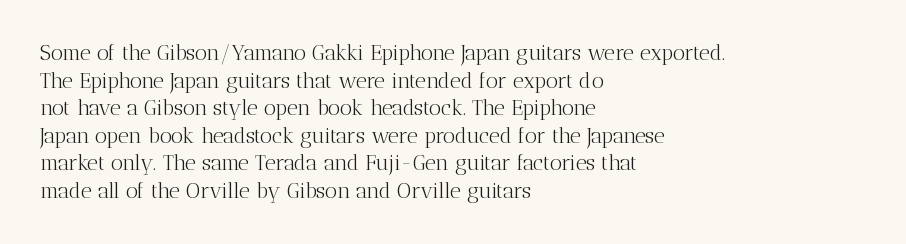
The image shows 21 px text type, upright; set left-aligned, normal line spacing (1.31x), normal letter spacing, not underlined.
